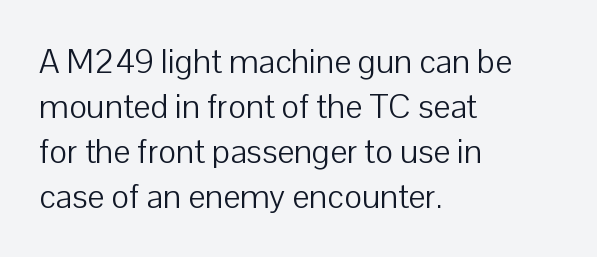
The space beneath each line is pristine and unruled. Note the varied advance widths — an 'i' is clearly narrower than an 'm'. Letter spacing: default. Evenly set lines give the paragraph a standard silhouette. A classic flush-left, rag-right setting is used for this passage. The passage shown is not bold in any degree.
